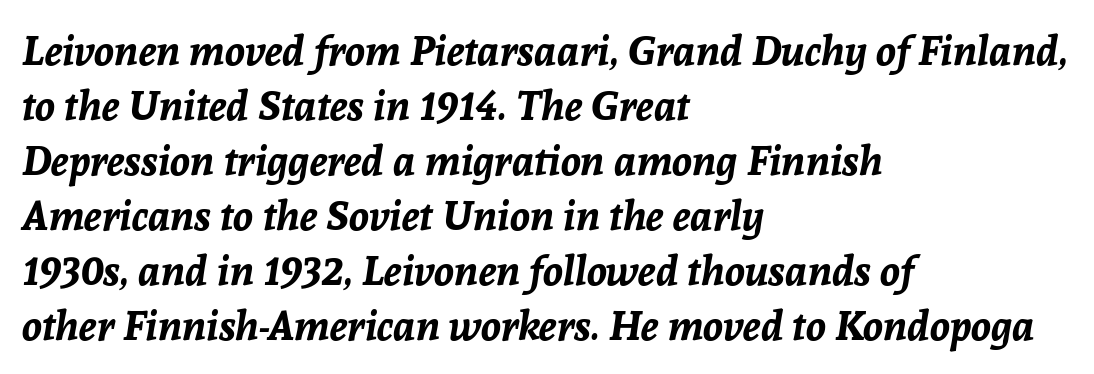
Rendered with sloped, italic letterforms. Vertical spacing — default. In CSS terms this would be text-align: left. Heavy, bold letterforms. This sample has the flowing, uneven cadence of proportional lettering.
